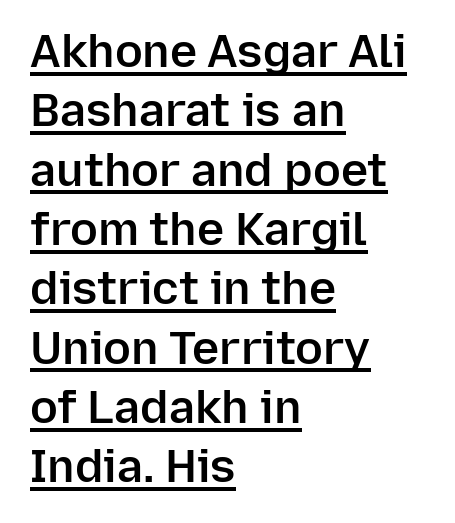
Is this a fixed-width face? No — the glyphs have proportional, varying widths. A typesetter would label this face a sans. Line spacing here is normal. Style check: upright. The passage shown has conventional tracking throughout. The face used here appears with an underline applied.
